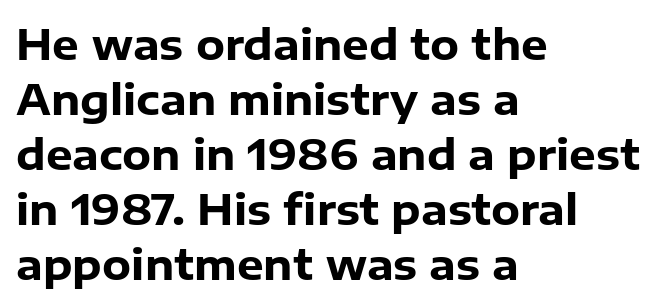
Q: Is the text bold? A: Yes.
Q: Is the text italic (slanted)? A: No, it is upright.
Q: Is the typeface a serif or a sans-serif typeface? A: Sans-serif.
Q: Is the text underlined? A: No.
Q: How is the paragraph aligned? A: Left-aligned.
Q: Is the spacing between letters normal or unusually wide? A: Normal.
Q: Is the spacing between lines tight, normal or loose? A: Normal.
Q: Width (condensed, normal, or wide)? A: Normal.
Q: Stroke contrast? A: Low.
Q: x-height? A: Medium.
Q: Monospaced? A: No.
